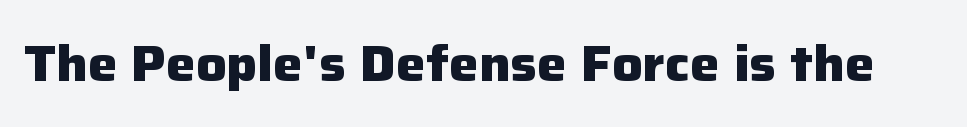
Q: Is the text bold? A: Yes.
Q: Is the text italic (slanted)? A: No, it is upright.
Q: Is the typeface a serif or a sans-serif typeface? A: Sans-serif.
Q: Is the text underlined? A: No.
Q: Is the spacing between letters normal or unusually wide? A: Normal.
Q: Width (condensed, normal, or wide)? A: Normal.
Q: Stroke contrast? A: Low.
Q: x-height? A: Medium.
Q: Monospaced? A: No.
